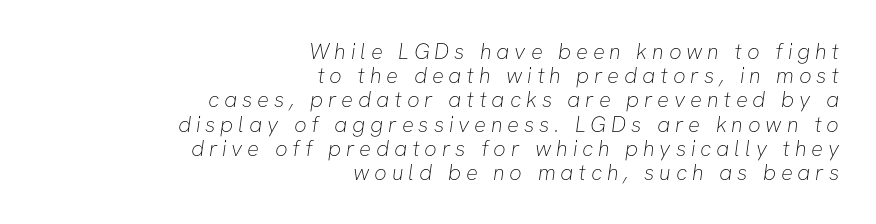
Q: Is the text bold? A: No.
Q: Is the text underlined? A: No.
Q: How is the paragraph aligned? A: Right-aligned.
Q: Is the spacing between letters normal or unusually wide? A: Unusually wide.
Q: Is the spacing between lines tight, normal or loose? A: Tight.
